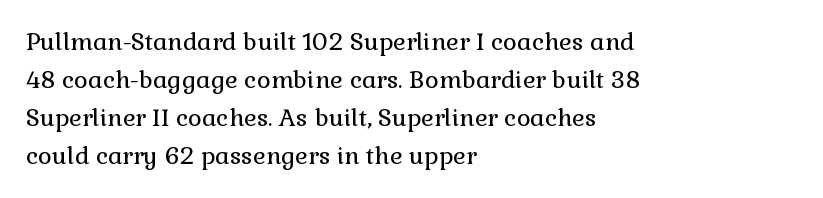
The image shows 24 px text type, upright; set left-aligned, normal line spacing (1.58x), normal letter spacing, not underlined.
